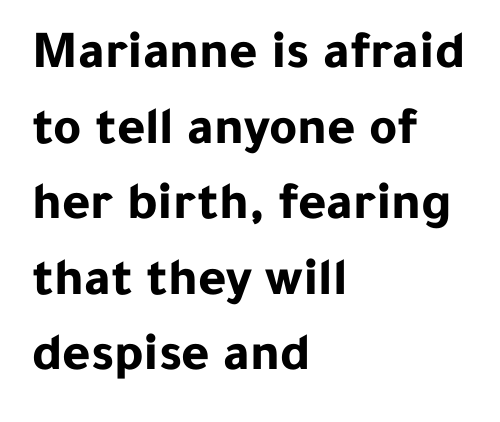
Q: Is the text bold? A: Yes.
Q: Is the text italic (slanted)? A: No, it is upright.
Q: Is the typeface a serif or a sans-serif typeface? A: Sans-serif.
Q: Is the text underlined? A: No.
Q: How is the paragraph aligned? A: Left-aligned.
Q: Is the spacing between letters normal or unusually wide? A: Normal.
Q: Is the spacing between lines tight, normal or loose? A: Normal.
Q: Width (condensed, normal, or wide)? A: Normal.
Q: Stroke contrast? A: Low.
Q: x-height? A: Medium.
Q: Monospaced? A: No.
